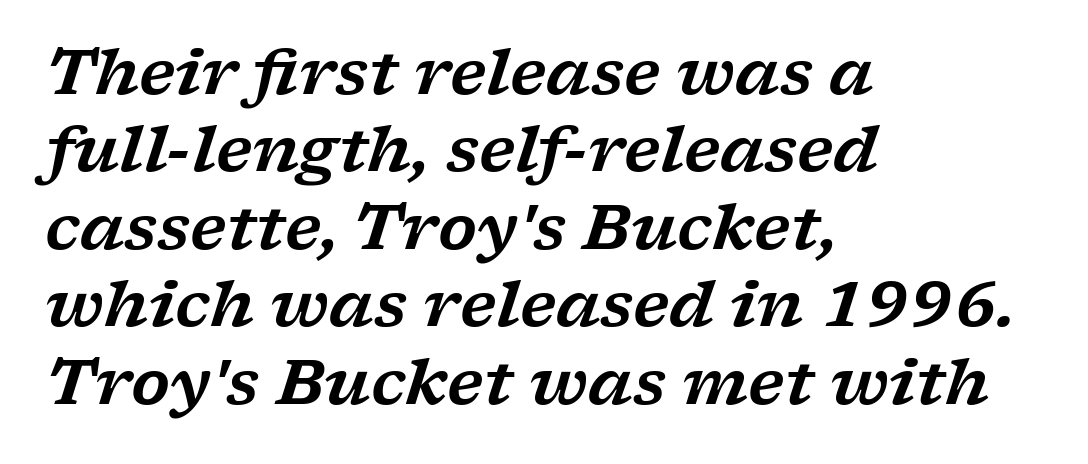
Every character sits at an angle, as italics do. The words here are not underlined. No extra tracking has been applied to these lines. The paragraph shown leans on its left margin.
